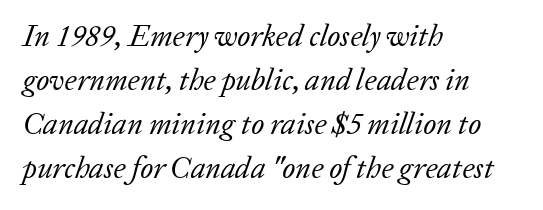
The image shows 30 px regular-weight serif type, italic (leaning right); set left-aligned, normal line spacing (1.47x), normal letter spacing, not underlined; low stroke contrast and a medium x-height.
